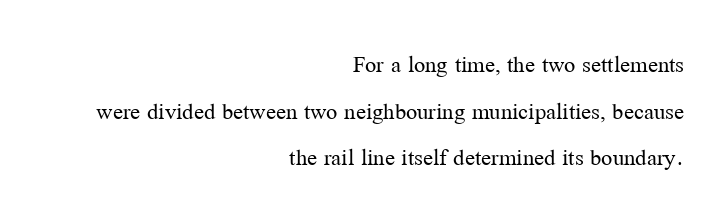
Caption: face not bold, strokes unweighted. Each row of text sits above clean, open space. Horizontally, the lines are justified to the trailing edge only. This rendering leaves character spacing at its baseline value. Vertical strokes here are truly vertical.
